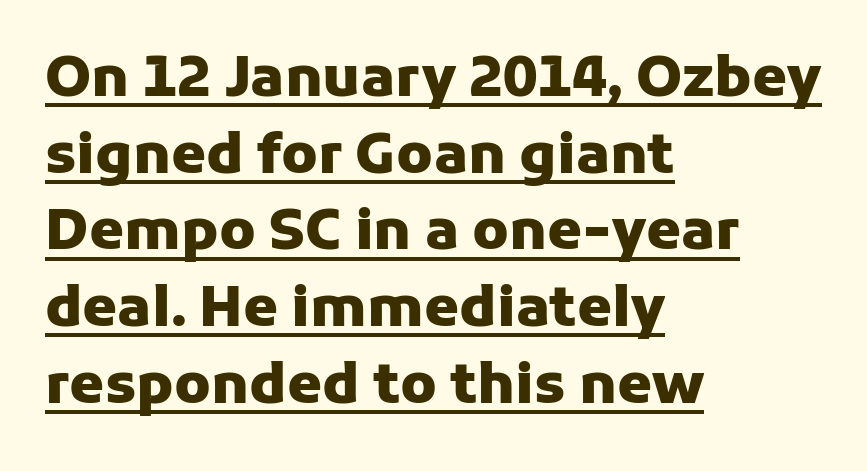
Q: Is the text bold? A: Yes.
Q: Is the text italic (slanted)? A: No, it is upright.
Q: Is the typeface a serif or a sans-serif typeface? A: Sans-serif.
Q: Is the text underlined? A: Yes.
Q: How is the paragraph aligned? A: Left-aligned.
Q: Is the spacing between letters normal or unusually wide? A: Normal.
Q: Is the spacing between lines tight, normal or loose? A: Normal.
Q: Width (condensed, normal, or wide)? A: Normal.
Q: Stroke contrast? A: Low.
Q: x-height? A: Medium.
Q: Monospaced? A: No.
